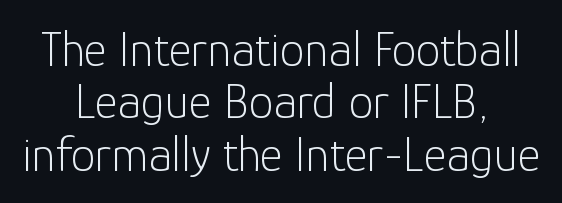
Stem width sits at or under what a default text font uses. Lines of text with bare space underneath. The lettering stays uniformly vertical, giving the passage a roman look. Standard letterfit; no display-style spreading of the glyphs.
